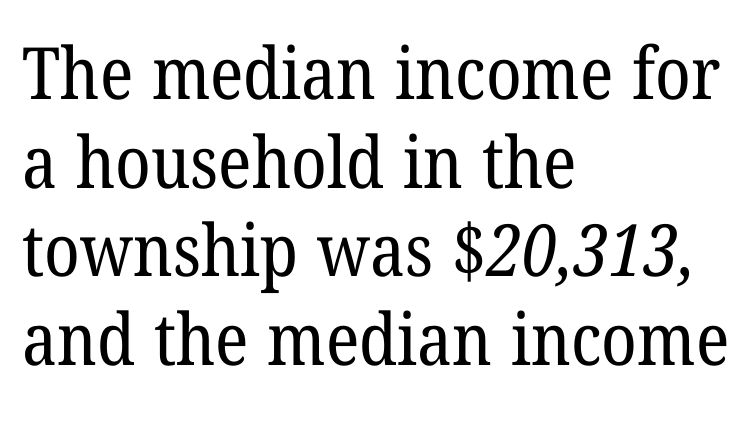
The image shows 72 px regular-weight serif type; set left-aligned, line spacing 1.23x, normal letter spacing, not underlined; low stroke contrast and a medium x-height.
